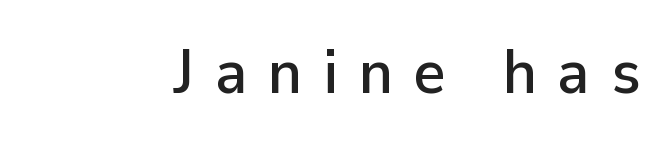
The image shows 62 px sans-serif type, upright; set unusually wide letter spacing (+0.33 em), not underlined; low stroke contrast and a medium x-height.
